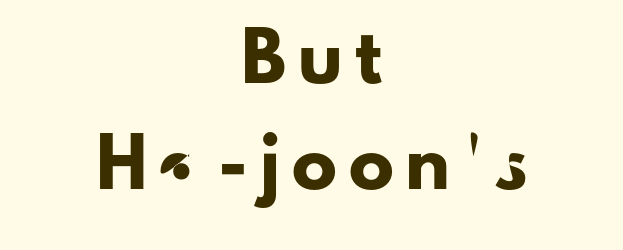
Spacing verdict: proportional, widths tailored to each character. This is the regular roman posture of the typeface. Reading down the column, the eye jumps a long way to each next line. Are there feet on the stems? There aren't — it's a sans. Characters follow at a spacing far wider than the type designer built in.
